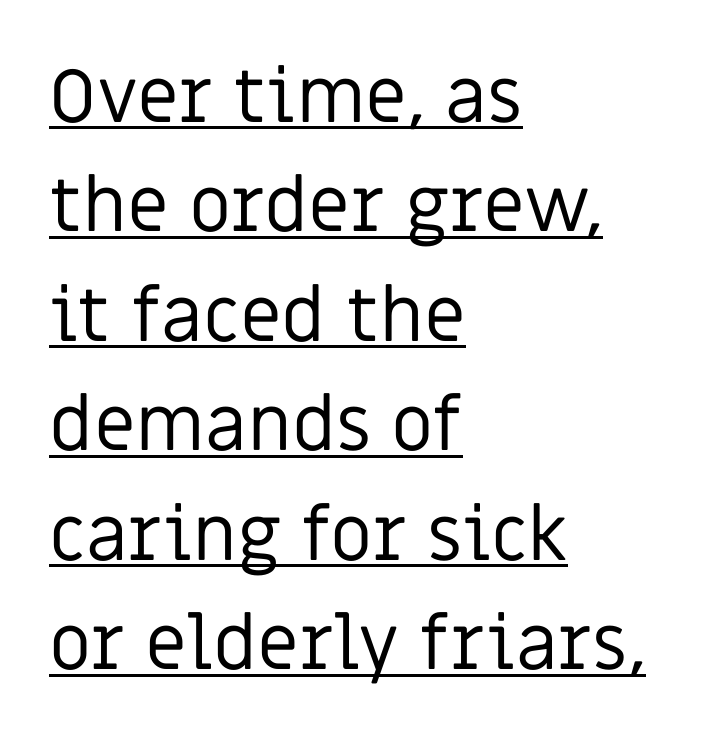
The image shows 75 px regular-weight sans-serif type, upright; set left-aligned, normal line spacing (1.46x), normal letter spacing, underlined; low stroke contrast and a large x-height.
